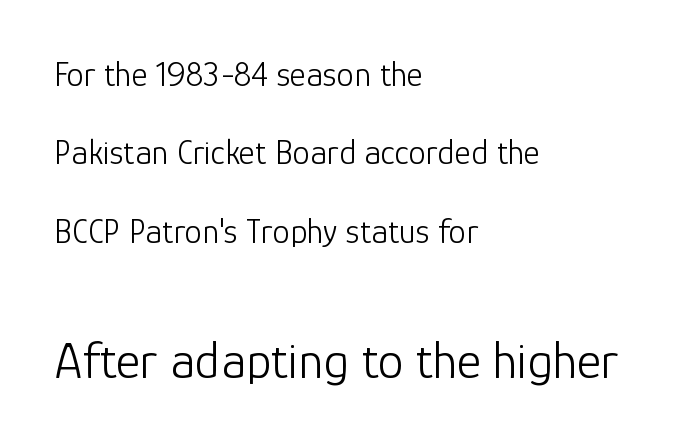
Q: Is the text bold? A: No.
Q: Is the text italic (slanted)? A: No, it is upright.
Q: Is the typeface a serif or a sans-serif typeface? A: Sans-serif.
Q: Is the text underlined? A: No.
Q: How is the paragraph aligned? A: Left-aligned.
Q: Is the spacing between letters normal or unusually wide? A: Normal.
Q: Is the spacing between lines tight, normal or loose? A: Loose.
Q: Which block of text is set in a larger size, the first (top) or the second (bottom)? A: The second (bottom) one.
Q: Width (condensed, normal, or wide)? A: Normal.
Q: Stroke contrast? A: Low.
Q: x-height? A: Medium.
Q: Monospaced? A: No.
